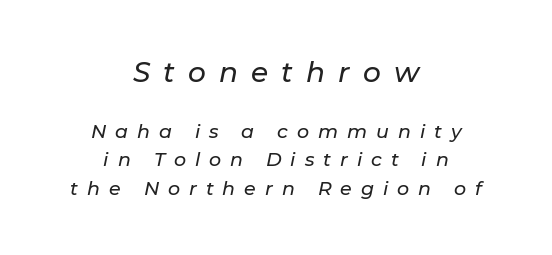
{"italic": "yes", "lean": "right", "slant_degrees": 11, "width": "normal", "stroke_contrast": "low", "x_height": "medium", "monospaced": "no", "underline": "no", "align": "center", "line_spacing": "normal", "line_spacing_ratio": 1.51, "letter_spacing": "wide", "letter_spacing_em": 0.47, "larger_block": "first", "size_ratio": 1.47, "glyph_px": 28}
